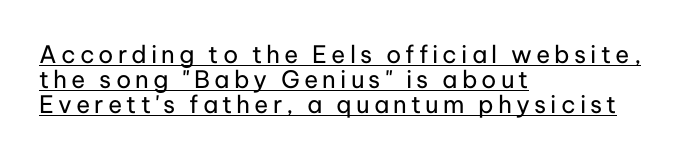
Q: Is the text bold? A: No.
Q: Is the text italic (slanted)? A: No, it is upright.
Q: Is the text underlined? A: Yes.
Q: How is the paragraph aligned? A: Left-aligned.
Q: Is the spacing between lines tight, normal or loose? A: Tight.
